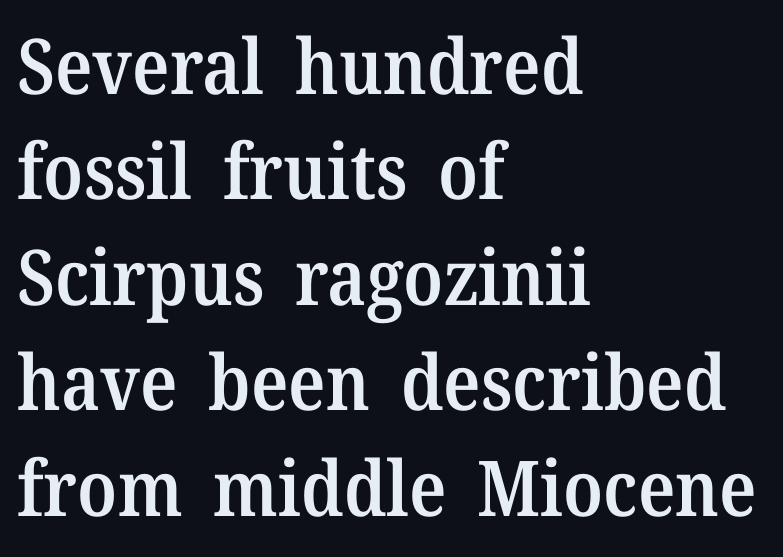
You can tell it's not italic because the verticals are truly vertical. The strokes are fattened partway — semibold, not bold. Is there much room between lines? A standard amount, neither cramped nor airy. Letter spacing: default. Notice how the passage keeps a crisp vertical edge on the left only. Look at the bottom of the vertical strokes: they flare into serifs here.
